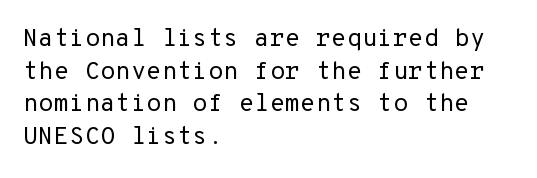
What's the leading like? Ordinary, nothing unusual. The passage shown has conventional tracking throughout. The typography opts for an upright posture over an oblique one. The passage is arranged the way most books set body copy — flush left.
